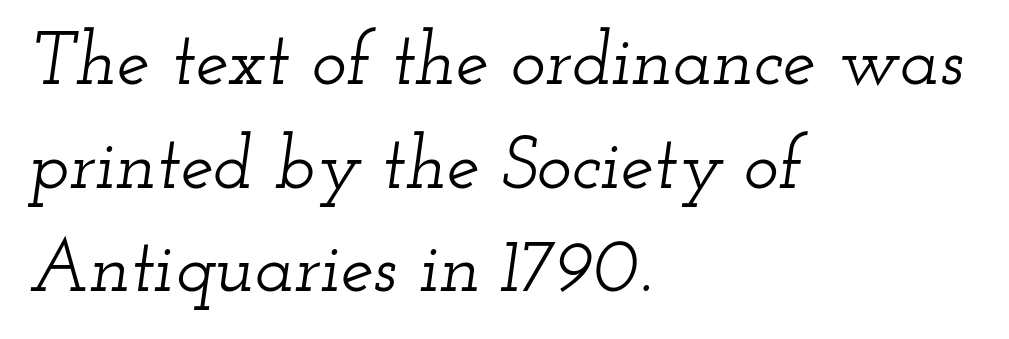
{"serif": "yes", "italic": "yes", "lean": "right", "slant_degrees": 12, "width": "wide", "stroke_contrast": "low", "x_height": "small", "monospaced": "no", "underline": "no", "align": "left", "line_spacing": "normal", "line_spacing_ratio": 1.4, "letter_spacing": "normal", "letter_spacing_em": 0.0, "glyph_px": 74}
